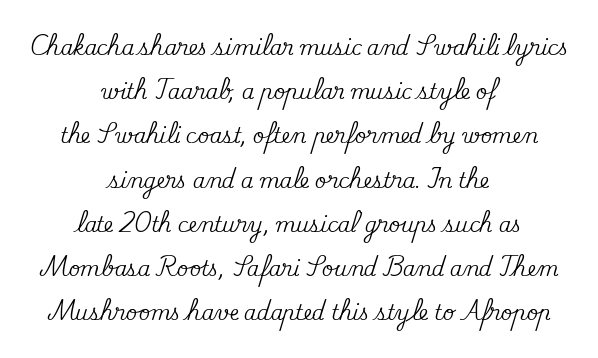
{"underline": "no", "align": "center", "line_spacing": "loose", "line_spacing_ratio": 2.21, "letter_spacing": "normal", "letter_spacing_em": 0.0, "glyph_px": 20}
